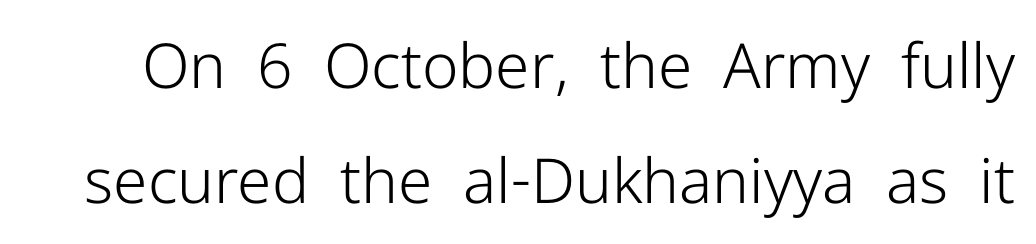
Note the varied advance widths — an 'i' is clearly narrower than an 'm'. Spacing between characters is what you'd get straight out of the box. Nothing sits at the stroke ends, so this counts as sans-serif. Ordinary non-slanted type is in use.
